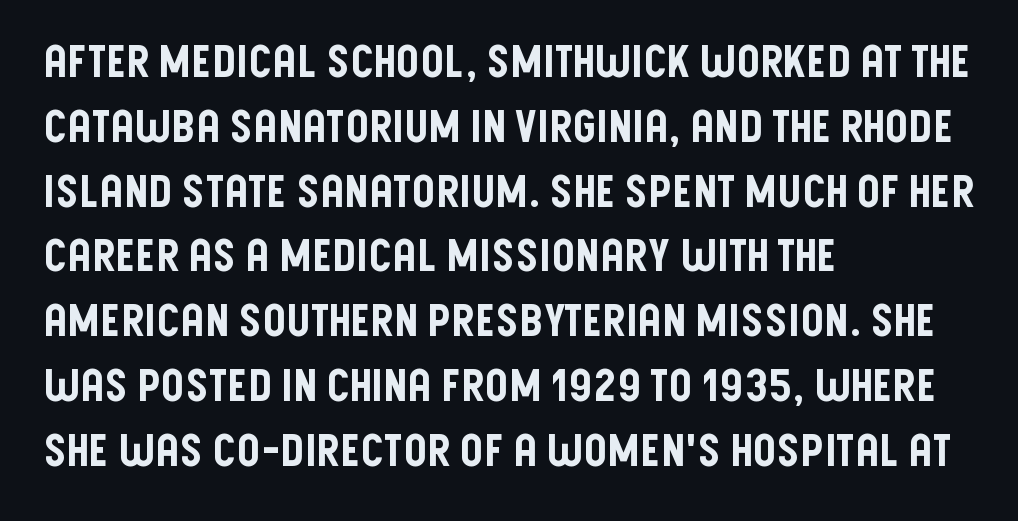
The lettering holds an erect, upright posture throughout. Does the copy run flush right? No — it runs flush left. A typesetter would call this zero additional tracking. This rendering features lettering with no underline. Is this a fixed-width face? No — the glyphs have proportional, varying widths.
